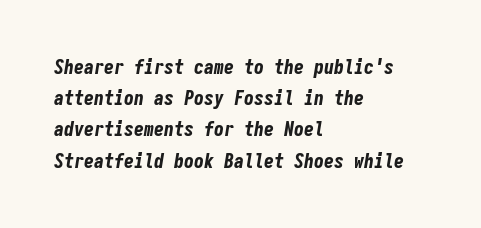
Typographic density is high because the face is bold. This rendering uses left alignment, leaving the right contour irregular. The passage shown is not underscored anywhere. This is oblique type, the kind used for emphasis or titles. The letterforms sit shoulder to shoulder at normal distance. Honestly, the row spacing looks completely unremarkable.
